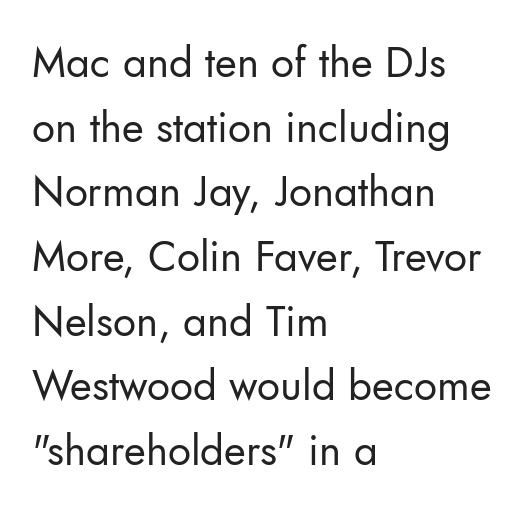
The image shows 42 px regular-weight sans-serif type, upright; set left-aligned, normal line spacing (1.54x), normal letter spacing, not underlined; low stroke contrast and a small x-height.
